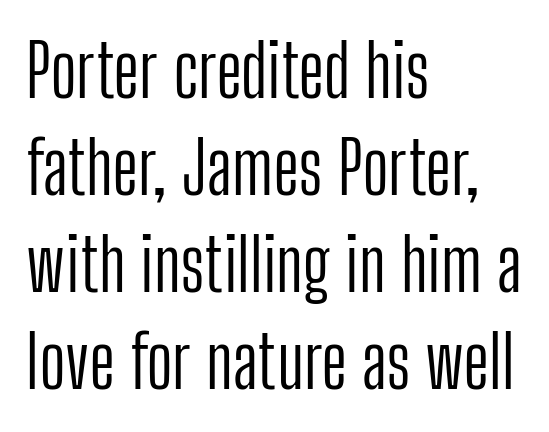
The image shows 73 px light, condensed sans-serif type, upright; set left-aligned, normal line spacing (1.33x), normal letter spacing, not underlined; low stroke contrast and a medium x-height.
